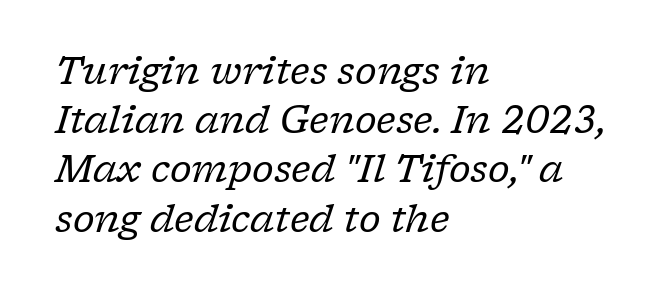
The image shows 37 px regular-weight serif type, italic (leaning right); set left-aligned, normal line spacing (1.33x), normal letter spacing, not underlined; low stroke contrast and a medium x-height.
